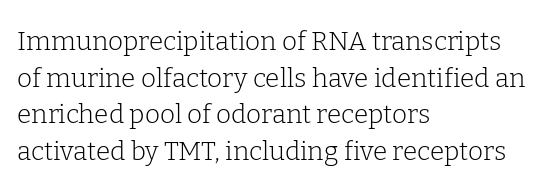
In CSS terms this would be text-align: left. The words here are not underlined. The font is comparable to plain body text, perhaps lighter. Every character sits straight up, as roman type does. The vertical gap from one line to the next is medium. Compared with typical body copy, the letter spacing here is the same.
